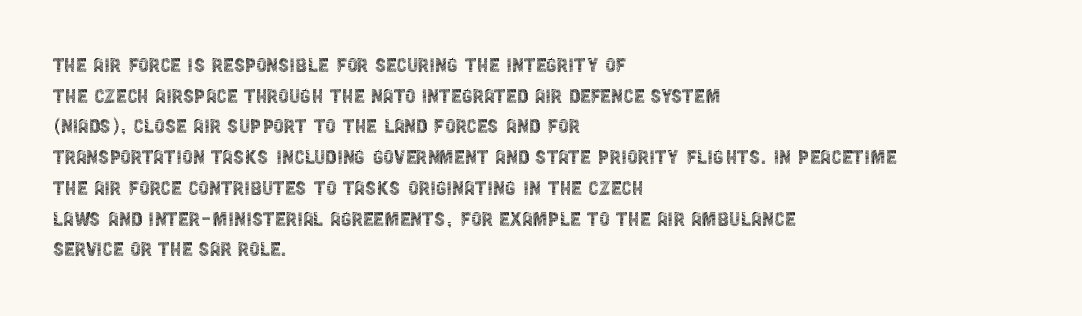
Is the type heavy? It reads as light-to-regular instead. Leftover space on each line is placed entirely after the last word. Characters follow at the spacing the type designer built in. The passage shown stacks its lines at a standard gap.
